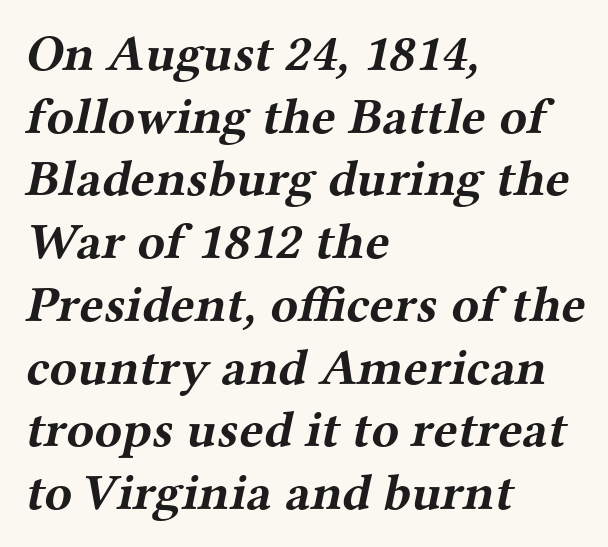
Q: Is the text bold? A: Yes.
Q: Is the typeface a serif or a sans-serif typeface? A: Serif.
Q: Is the text underlined? A: No.
Q: How is the paragraph aligned? A: Left-aligned.
Q: Is the spacing between letters normal or unusually wide? A: Normal.
Q: Width (condensed, normal, or wide)? A: Wide.
Q: Stroke contrast? A: Medium.
Q: x-height? A: Medium.
Q: Monospaced? A: No.
